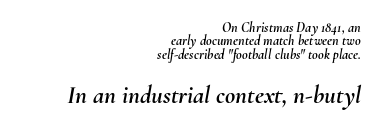
Q: Is the text italic (slanted)? A: Yes, it leans right by about 10 degrees.
Q: Is the text underlined? A: No.
Q: How is the paragraph aligned? A: Right-aligned.
Q: Is the spacing between letters normal or unusually wide? A: Normal.
Q: Is the spacing between lines tight, normal or loose? A: Tight.
Q: Which block of text is set in a larger size, the first (top) or the second (bottom)? A: The second (bottom) one.
